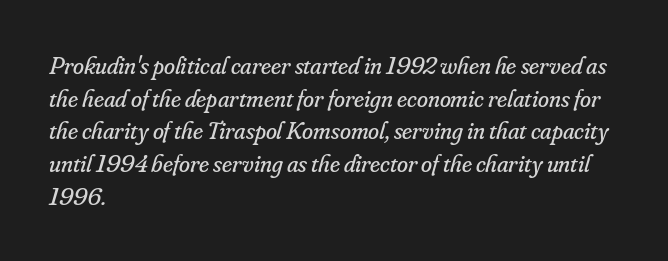
Q: Is the text bold? A: No.
Q: Is the text italic (slanted)? A: Yes, it leans right by about 16 degrees.
Q: Is the text underlined? A: No.
Q: How is the paragraph aligned? A: Left-aligned.
Q: Is the spacing between letters normal or unusually wide? A: Normal.
Q: Is the spacing between lines tight, normal or loose? A: Normal.
